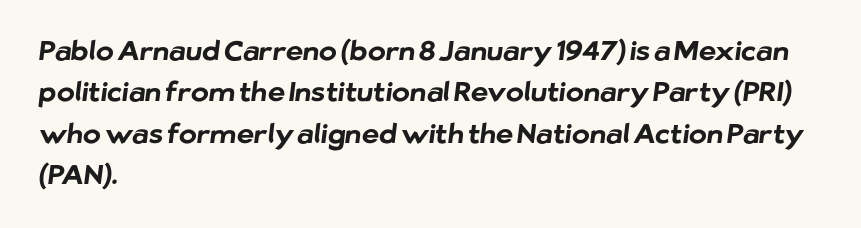
The rendering keeps characters at their native spacing. This rendering features lettering with no underline. Chunky letters — that's bold for sure. How would I describe the line gaps? Plain and ordinary. Teacher's note: observe the even left margin — that is flush-left alignment.
